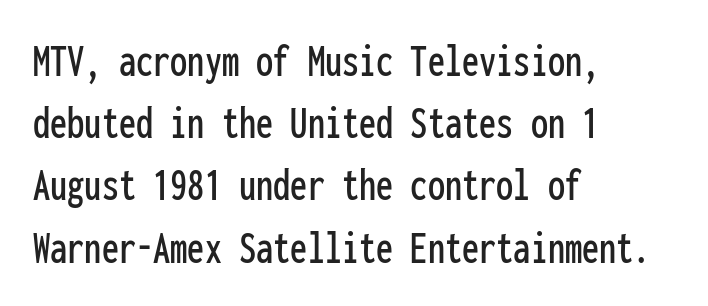
{"serif": "no", "italic": "no", "width": "condensed", "stroke_contrast": "low", "x_height": "medium", "monospaced": "yes", "underline": "no", "align": "left", "line_spacing": "normal", "line_spacing_ratio": 1.27, "letter_spacing": "normal", "letter_spacing_em": 0.0, "glyph_px": 49}
